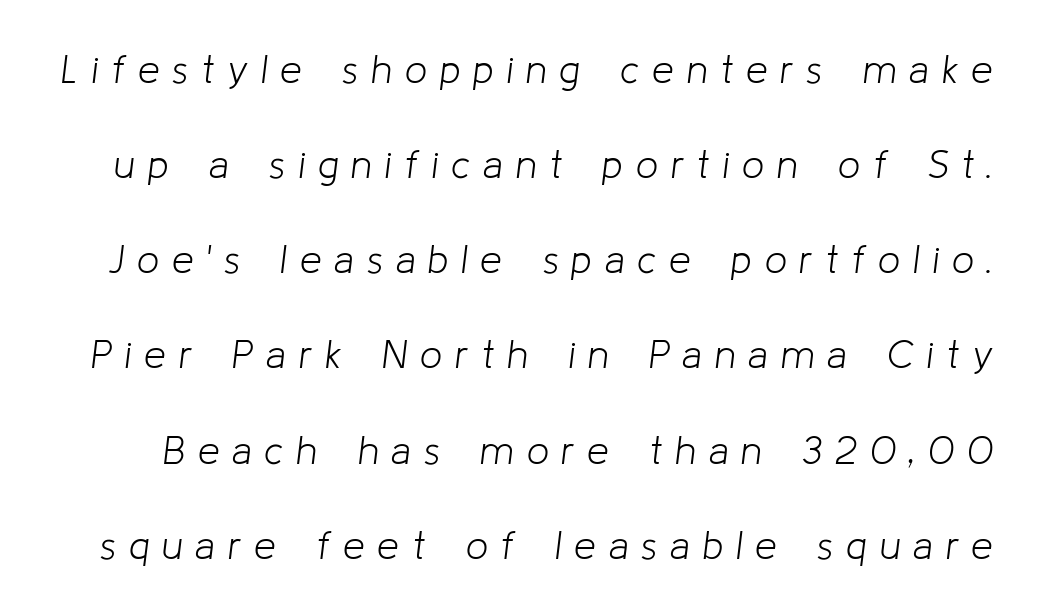
{"italic": "yes", "lean": "right", "slant_degrees": 8, "bold": "no", "weight": "light", "width": "normal", "stroke_contrast": "low", "x_height": "medium", "monospaced": "no", "underline": "no", "line_spacing": "loose", "line_spacing_ratio": 2.44, "letter_spacing": "wide", "letter_spacing_em": 0.33, "glyph_px": 39}
